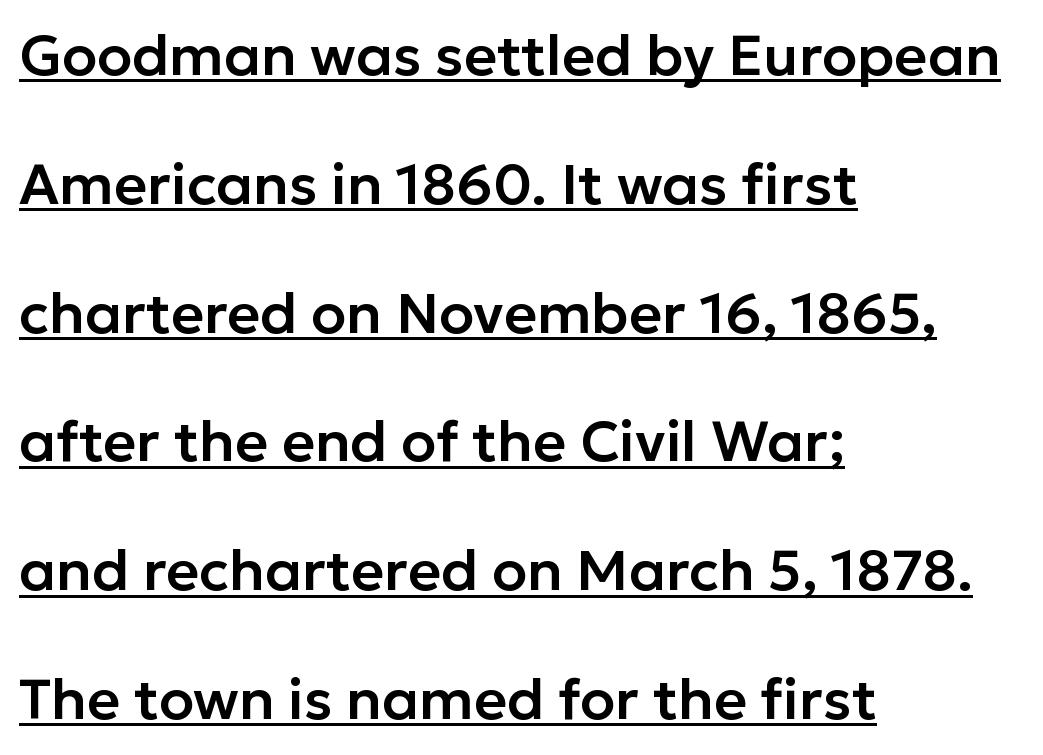
{"serif": "no", "italic": "no", "width": "normal", "stroke_contrast": "low", "x_height": "medium", "monospaced": "no", "underline": "yes", "align": "left", "line_spacing": "loose", "line_spacing_ratio": 2.26, "letter_spacing": "normal", "letter_spacing_em": 0.0, "glyph_px": 57}
